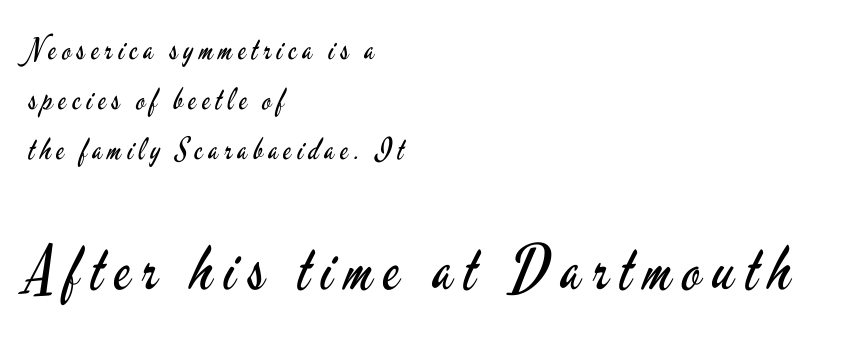
The image shows 61 px regular-weight, condensed sans-serif type; set left-aligned, normal line spacing (1.67x), not underlined; the second (bottom) block is 2.03x larger; low stroke contrast and a small x-height.
